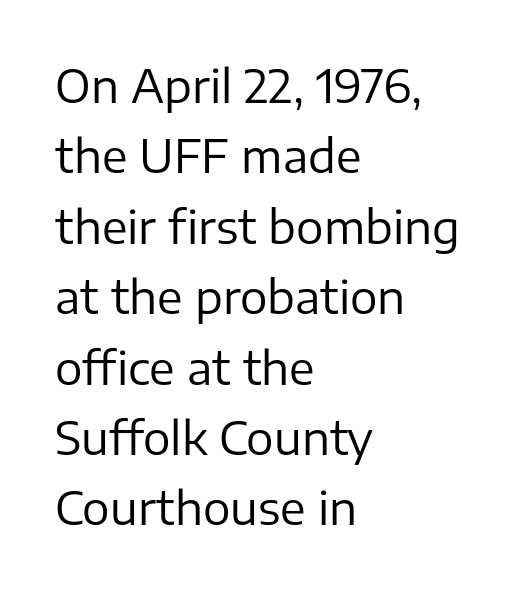
Q: Is the text bold? A: No.
Q: Is the text italic (slanted)? A: No, it is upright.
Q: Is the typeface a serif or a sans-serif typeface? A: Sans-serif.
Q: Is the text underlined? A: No.
Q: How is the paragraph aligned? A: Left-aligned.
Q: Is the spacing between letters normal or unusually wide? A: Normal.
Q: Is the spacing between lines tight, normal or loose? A: Normal.
Q: Width (condensed, normal, or wide)? A: Normal.
Q: Stroke contrast? A: Low.
Q: x-height? A: Medium.
Q: Monospaced? A: No.
